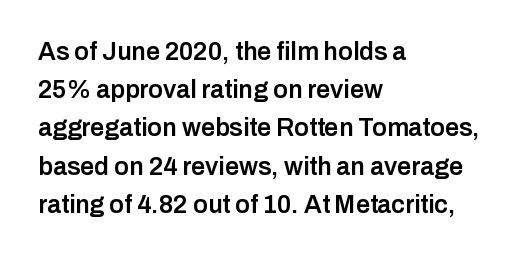
How heavy is the stroke? Medium-heavy — a semibold, shy of bold. Summary of vertical rhythm: regular, with standard interline spacing. Underline: absent. Inter-character spacing is left at the font's built-in metrics. A student would call this left alignment; a typographer would say flush left, rag right. Italic? Not at all — the glyphs are vertical.
